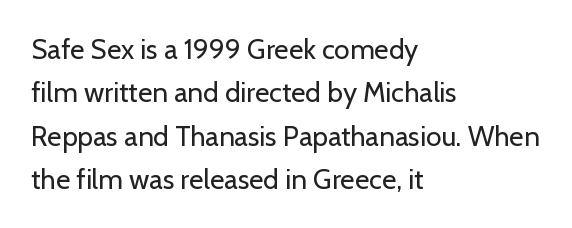
The characters are drawn with everyday or finer stroke widths. Teacher's note: observe the even left margin — that is flush-left alignment. Horizontal bands of white between lines are of average thickness. Unlike italic type, these characters show no tilt at all. Words float on clear page, feet unadorned. These lines are rendered in a variable-pitch font.
